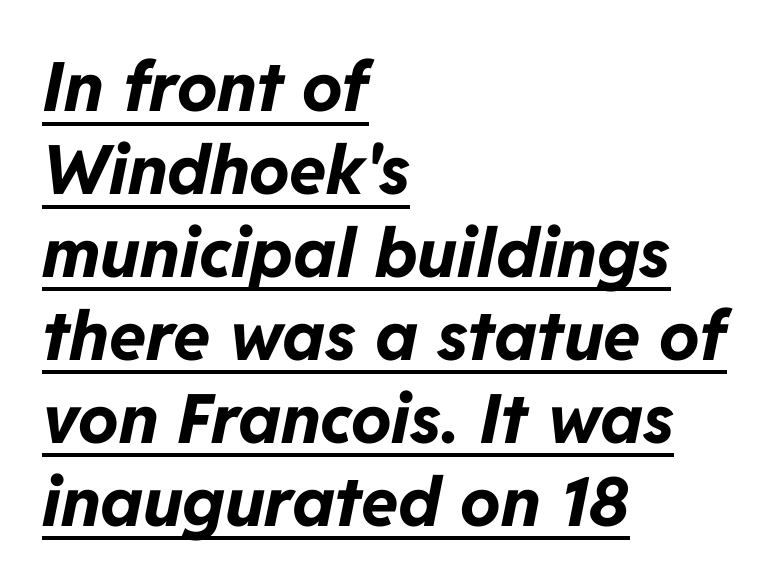
Compared with ordinary roman type, these characters are visibly tilted. Notice how the passage keeps a crisp vertical edge on the left only. Look at the tracking — it's just the regular setting, nothing added. Strong, thick strokes mark this as bold type.
